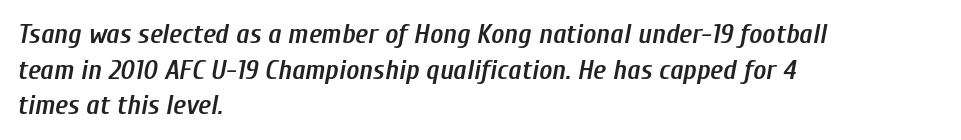
The image shows 28 px semibold, condensed type, italic (leaning right); set left-aligned, normal line spacing (1.27x), normal letter spacing, not underlined; low stroke contrast and a medium x-height.
